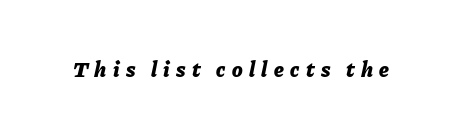
{"italic": "yes", "lean": "right", "slant_degrees": 11, "bold": "yes", "underline": "no", "letter_spacing": "wide", "letter_spacing_em": 0.29, "glyph_px": 22}
